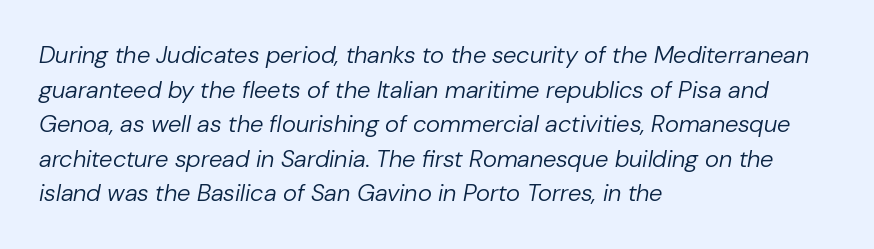
{"italic": "yes", "lean": "right", "slant_degrees": 10, "bold": "no", "underline": "no", "align": "left", "line_spacing": "normal", "line_spacing_ratio": 1.44, "letter_spacing": "normal", "letter_spacing_em": 0.0, "glyph_px": 24}
